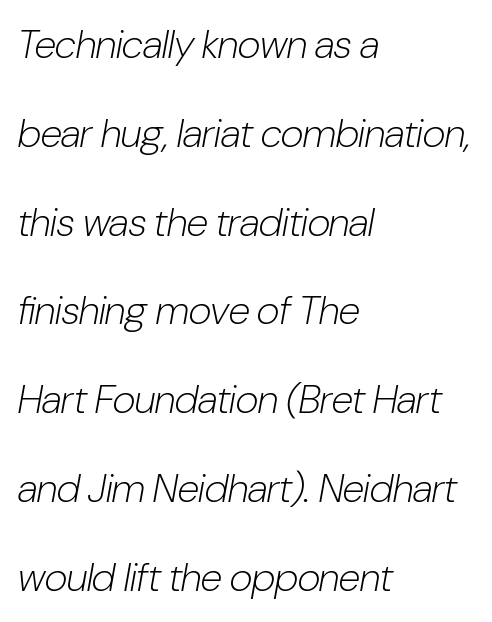
Q: Is the text bold? A: No.
Q: Is the text italic (slanted)? A: Yes, it leans right by about 10 degrees.
Q: Is the text underlined? A: No.
Q: How is the paragraph aligned? A: Left-aligned.
Q: Is the spacing between letters normal or unusually wide? A: Normal.
Q: Is the spacing between lines tight, normal or loose? A: Loose.
Q: Width (condensed, normal, or wide)? A: Condensed.
Q: Stroke contrast? A: Low.
Q: x-height? A: Medium.
Q: Monospaced? A: No.
